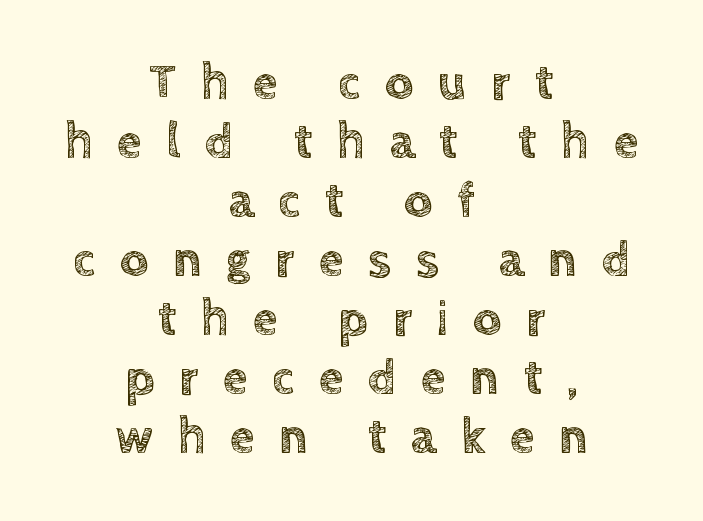
The image shows 50 px text type, upright; set centered, line spacing 1.18x, unusually wide letter spacing (+0.49 em), not underlined; a large x-height.
